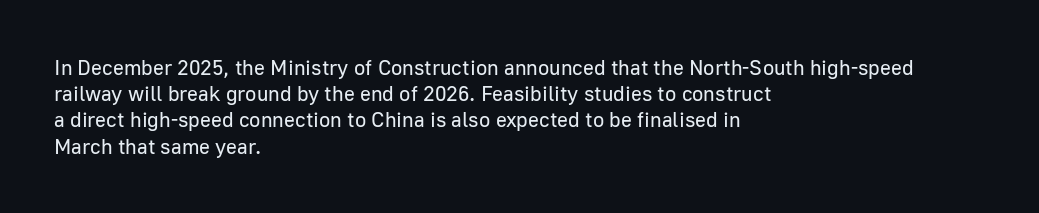
Does extra space separate the letters? No, they use regular spacing. Layout note: lines flush left. The area under the type is left untouched. This reads as an unemphasized weight, regular at the heaviest. This is roman type, the default non-slanted kind. Vertical spacing — default.
